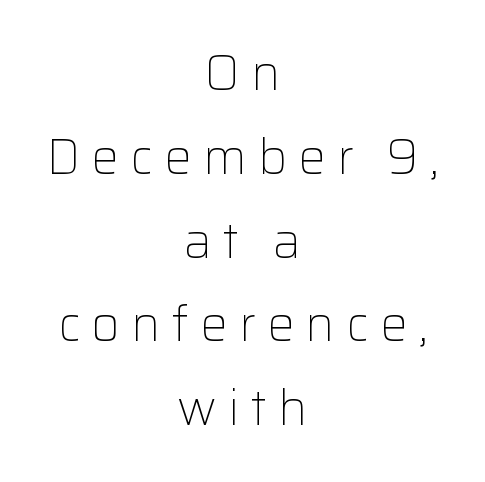
Typographically, this falls in the sans-serif category. Inter-character spacing is expanded well beyond the font's built-in metrics. The whitespace from short lines is split evenly between both sides. Honestly, there is no underline to notice here at all. Varying glyph widths throughout — classic text-font behaviour. Stem width sits at or under what a default text font uses.
